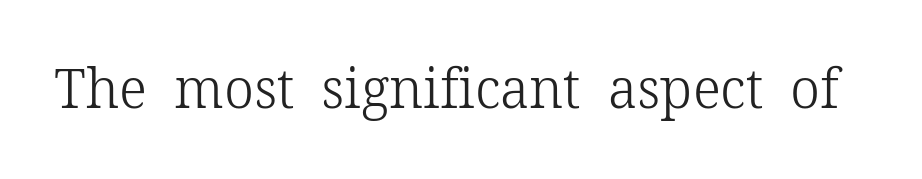
Vertical strokes here are truly vertical. No extra tracking has been applied to these lines. Varying glyph widths throughout — classic text-font behaviour. Letters have the restrained weight of plain body copy at most. Underlining? Definitely not there. Note: serifs present on the glyphs.
